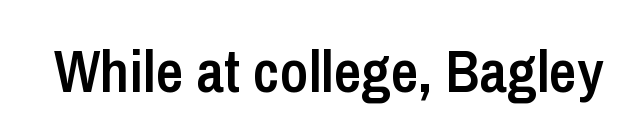
{"serif": "no", "italic": "no", "bold": "semi", "weight": "semibold", "width": "condensed", "stroke_contrast": "low", "x_height": "medium", "monospaced": "no", "underline": "no", "letter_spacing": "normal", "letter_spacing_em": 0.0, "glyph_px": 60}
